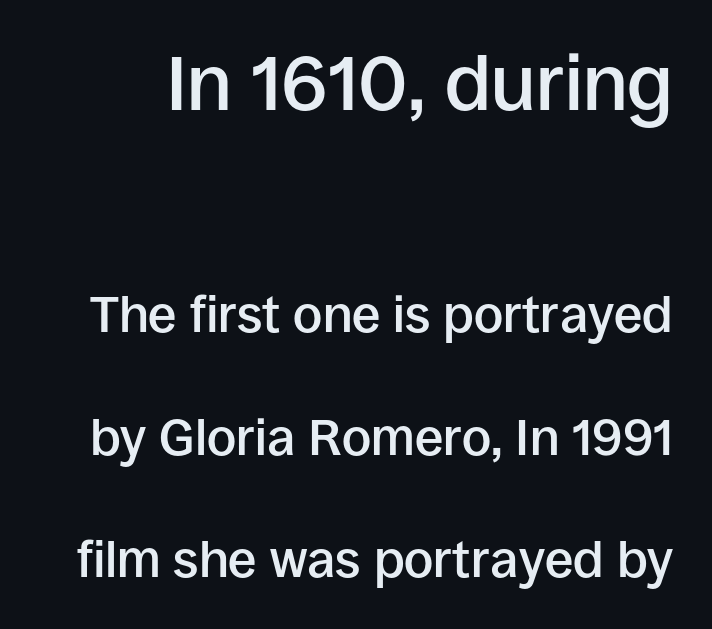
The image shows 77 px semibold sans-serif type, upright; set loose line spacing (2.4x), normal letter spacing, not underlined; the first (top) block is 1.51x larger; low stroke contrast and a large x-height.
